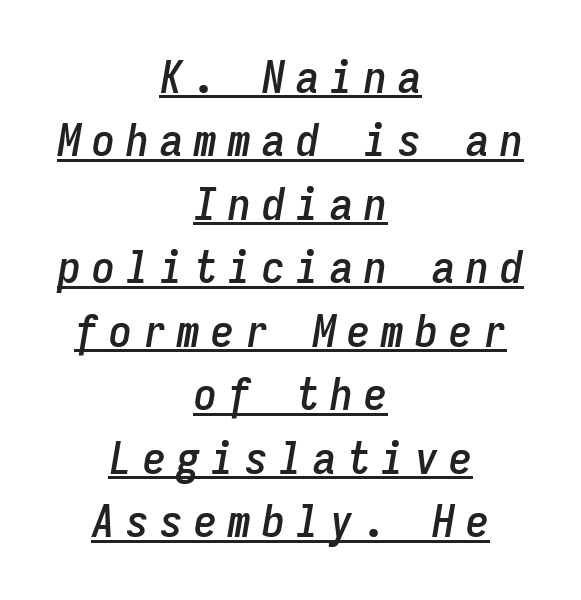
Q: Is the text italic (slanted)? A: Yes, it leans right by about 9 degrees.
Q: Is the text underlined? A: Yes.
Q: How is the paragraph aligned? A: Centered.
Q: Is the spacing between letters normal or unusually wide? A: Unusually wide.
Q: Is the spacing between lines tight, normal or loose? A: Normal.
Q: Width (condensed, normal, or wide)? A: Condensed.
Q: Stroke contrast? A: Low.
Q: x-height? A: Medium.
Q: Monospaced? A: Yes.
